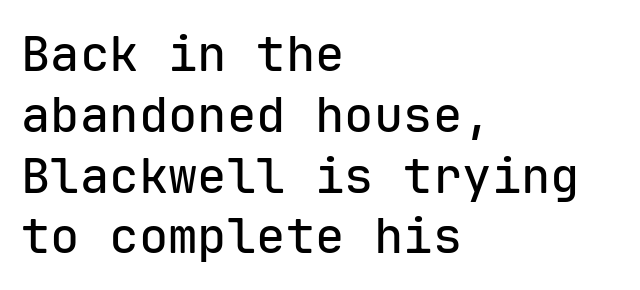
{"serif": "no", "italic": "no", "width": "normal", "stroke_contrast": "low", "x_height": "medium", "monospaced": "yes", "underline": "no", "align": "left", "line_spacing_ratio": 1.24, "letter_spacing": "normal", "letter_spacing_em": 0.0, "glyph_px": 49}
